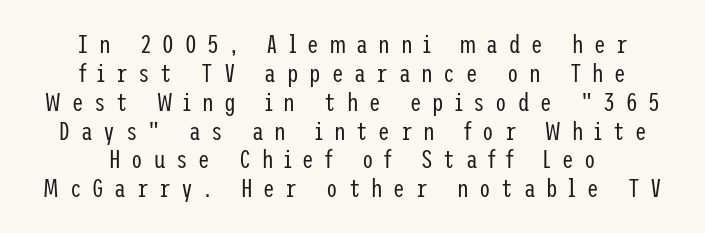
The image shows 26 px text type, upright; set centered, tight line spacing (1.11x), unusually wide letter spacing (+0.41 em), not underlined.
